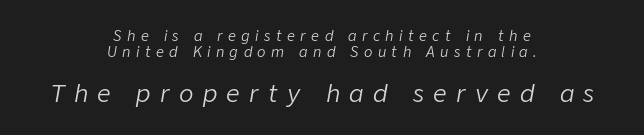
{"italic": "yes", "lean": "right", "slant_degrees": 9, "bold": "no", "underline": "no", "align": "center", "line_spacing": "tight", "line_spacing_ratio": 1.12, "letter_spacing": "wide", "letter_spacing_em": 0.39, "larger_block": "second", "size_ratio": 1.71, "glyph_px": 24}
